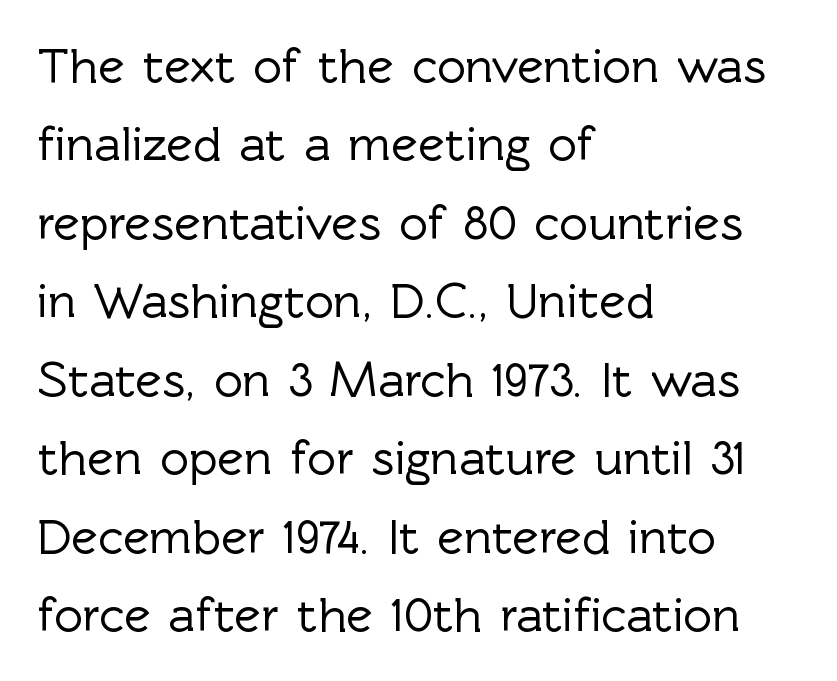
The image shows 50 px sans-serif type, upright; set left-aligned, normal line spacing (1.57x), normal letter spacing, not underlined; a medium x-height.
